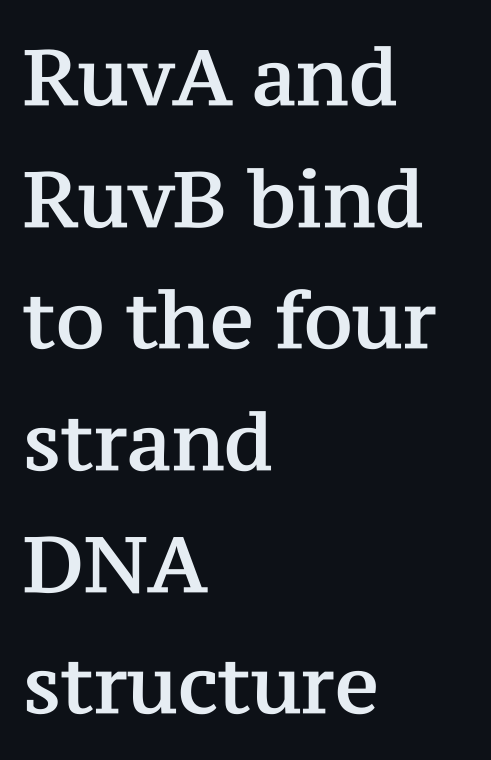
{"serif": "yes", "italic": "no", "width": "normal", "stroke_contrast": "medium", "x_height": "medium", "monospaced": "no", "underline": "no", "align": "left", "line_spacing": "normal", "line_spacing_ratio": 1.56, "letter_spacing": "normal", "letter_spacing_em": 0.0, "glyph_px": 78}
